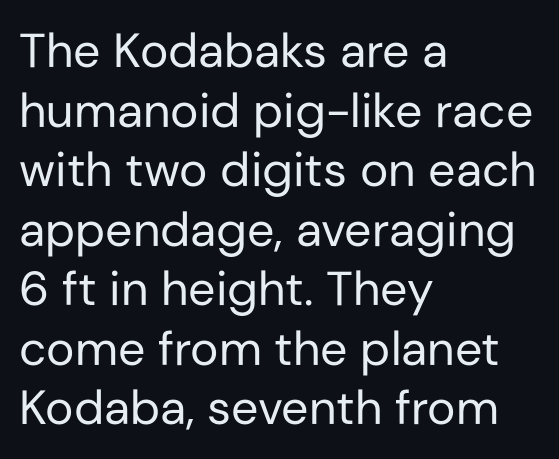
Q: Is the text bold? A: No.
Q: Is the text italic (slanted)? A: No, it is upright.
Q: Is the typeface a serif or a sans-serif typeface? A: Sans-serif.
Q: Is the text underlined? A: No.
Q: How is the paragraph aligned? A: Left-aligned.
Q: Is the spacing between letters normal or unusually wide? A: Normal.
Q: Width (condensed, normal, or wide)? A: Normal.
Q: Stroke contrast? A: Low.
Q: x-height? A: Medium.
Q: Monospaced? A: No.
